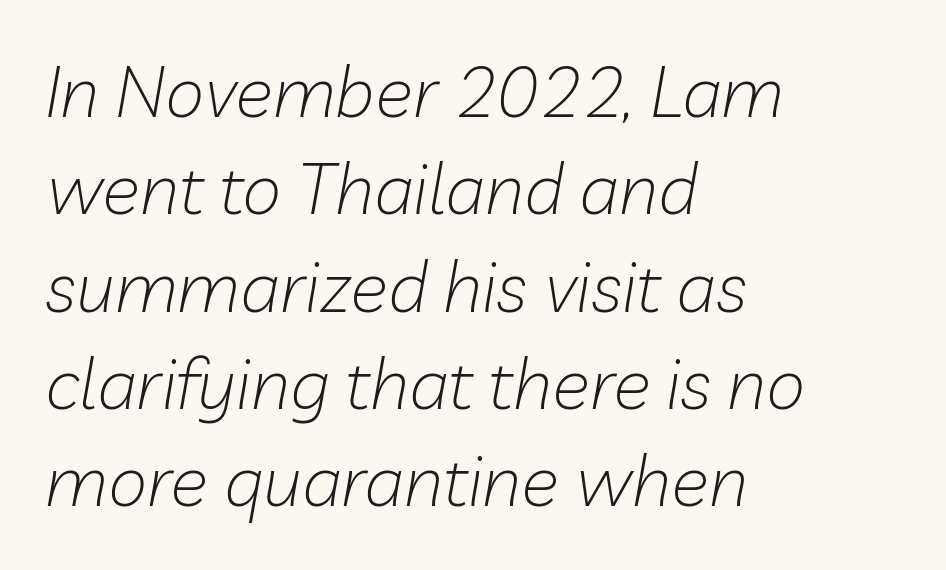
The image shows 71 px light type, italic (leaning right); set left-aligned, normal line spacing (1.37x), normal letter spacing, not underlined; low stroke contrast and a medium x-height.
